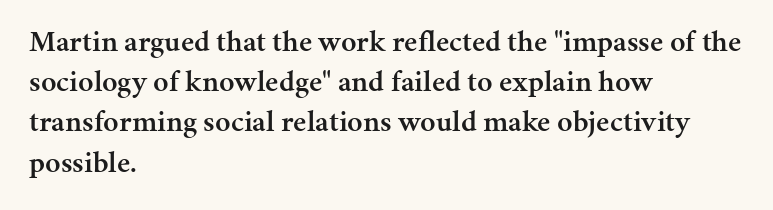
{"serif": "yes", "italic": "no", "bold": "semi", "weight": "semibold", "width": "normal", "stroke_contrast": "medium", "x_height": "medium", "monospaced": "no", "underline": "no", "align": "left", "line_spacing": "normal", "line_spacing_ratio": 1.34, "letter_spacing": "normal", "letter_spacing_em": 0.0, "glyph_px": 30}
